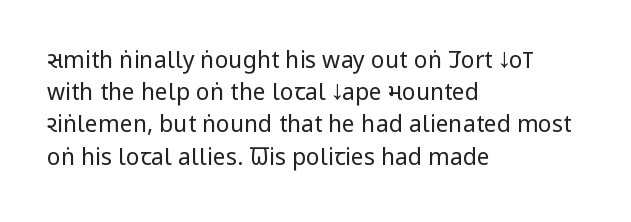
The image shows 23 px text type, upright; set left-aligned, normal line spacing (1.4x), normal letter spacing, not underlined.
